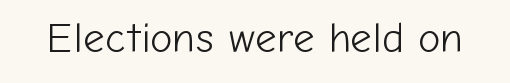
{"serif": "no", "italic": "no", "bold": "no", "weight": "light", "width": "normal", "stroke_contrast": "low", "x_height": "medium", "monospaced": "no", "underline": "no", "letter_spacing": "normal", "letter_spacing_em": 0.0, "glyph_px": 42}
